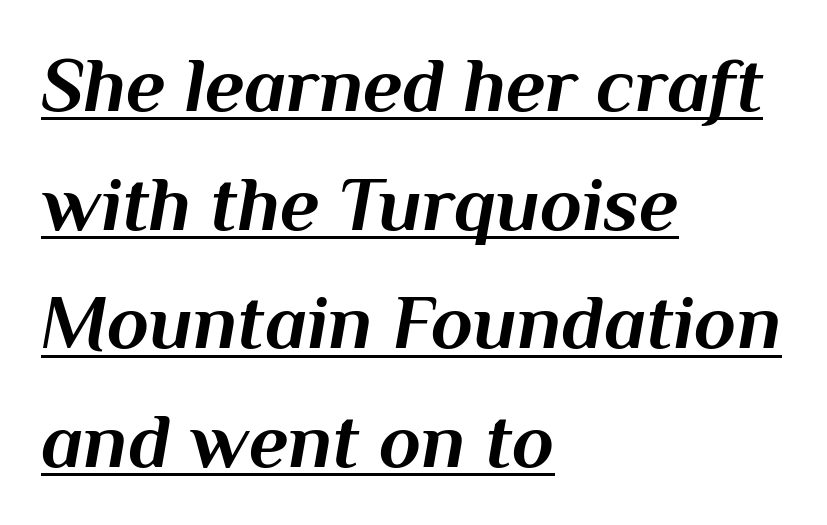
The image shows 77 px bold type, italic (leaning right); set left-aligned, normal line spacing (1.54x), normal letter spacing, underlined; medium stroke contrast and a medium x-height.
